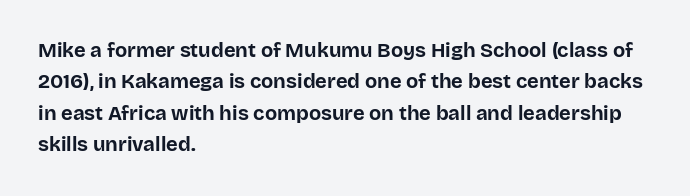
Ascenders rise straight up at ninety degrees. Just letters on the line, the space beneath them empty. Normally led — the rows are evenly, conventionally spaced. Here the glyphs are tracked normally, forming tight word shapes. The characters look thick and weighty, a clear bold.
